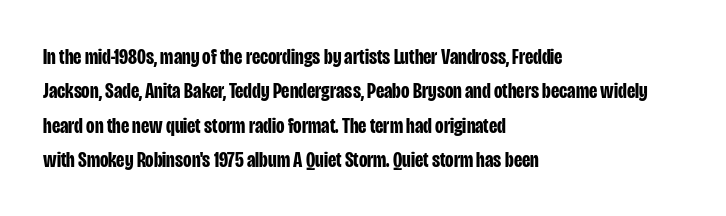
{"italic": "no", "bold": "yes", "underline": "no", "align": "left", "line_spacing": "normal", "line_spacing_ratio": 1.56, "letter_spacing": "normal", "letter_spacing_em": 0.0, "glyph_px": 22}
